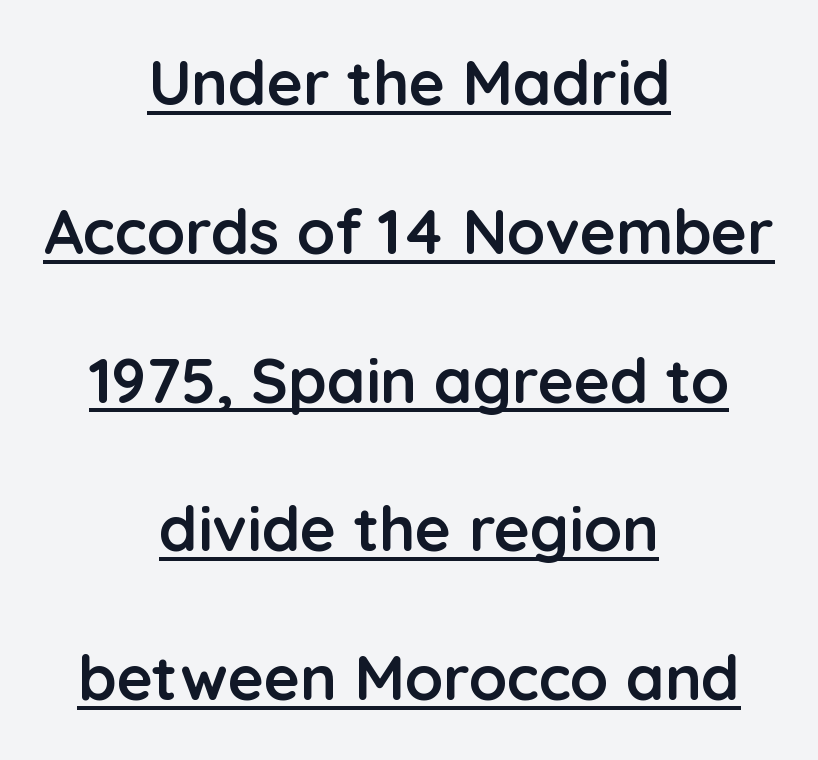
Do the characters align in a grid? No, the font is proportional. Every row of glyphs is offset so its center matches the block's center. Caption: standard tracking, unaltered. Every character sits straight up, as roman type does.
